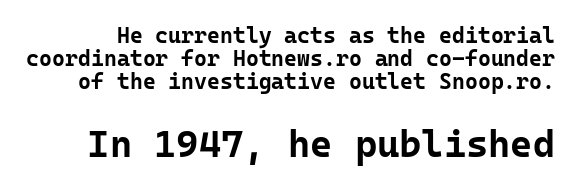
The image shows 38 px bold sans-serif type, upright, monospaced; set tight line spacing (1.04x), normal letter spacing, not underlined; the second (bottom) block is 1.73x larger; low stroke contrast and a medium x-height.
